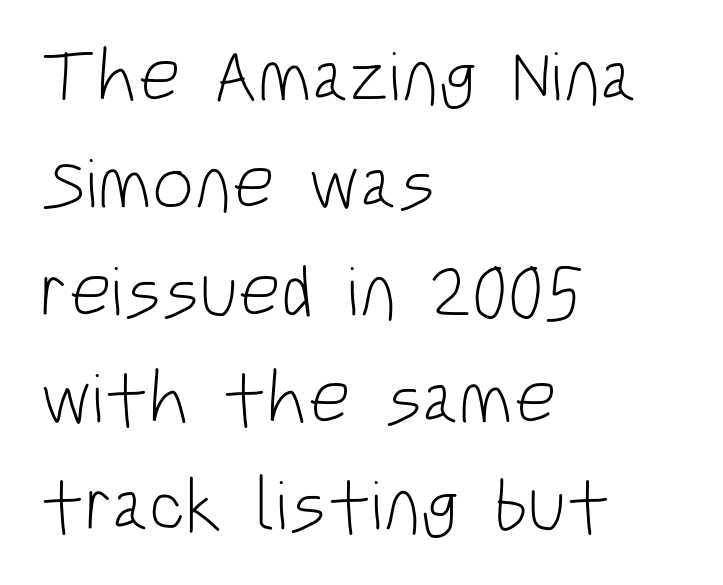
A quiet, ordinary-to-light weight characterises the typeface. Glance below the letters and you will spot only blank space. Spacing verdict: proportional, widths tailored to each character. Horizontal alignment here is leftward, the default for most running prose. When letters stand straight like this, we call the style roman or upright.
